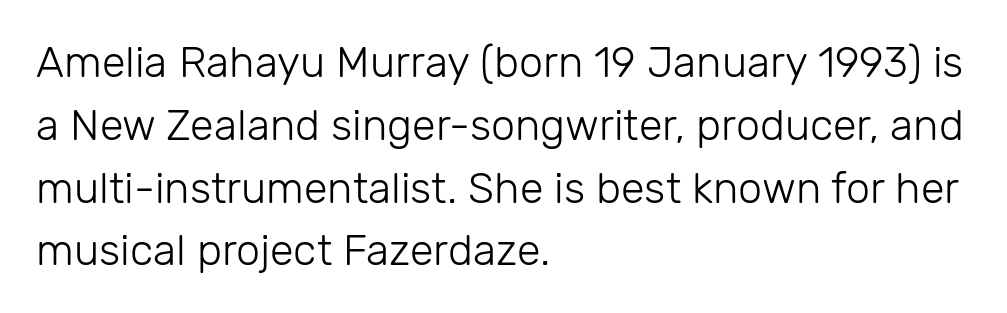
The image shows 43 px light sans-serif type, upright; set left-aligned, normal line spacing (1.46x), normal letter spacing, not underlined; low stroke contrast and a medium x-height.
